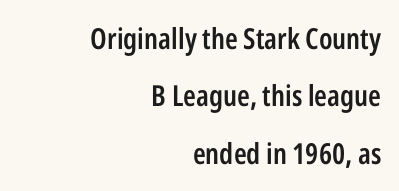
The image shows 29 px semibold, condensed sans-serif type, upright; set right-aligned, loose line spacing (1.98x), normal letter spacing, not underlined; low stroke contrast and a medium x-height.
